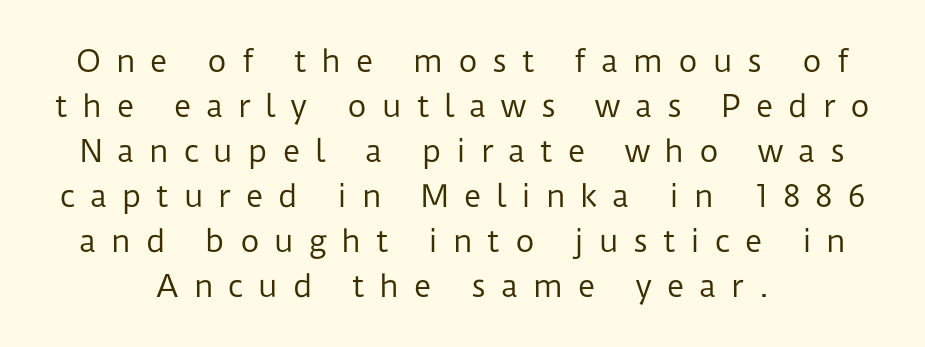
Q: Is the text bold? A: No.
Q: Is the text italic (slanted)? A: No, it is upright.
Q: Is the typeface a serif or a sans-serif typeface? A: Sans-serif.
Q: Is the text underlined? A: No.
Q: How is the paragraph aligned? A: Centered.
Q: Is the spacing between letters normal or unusually wide? A: Unusually wide.
Q: Is the spacing between lines tight, normal or loose? A: Normal.
Q: Width (condensed, normal, or wide)? A: Normal.
Q: Stroke contrast? A: Low.
Q: x-height? A: Medium.
Q: Monospaced? A: No.
